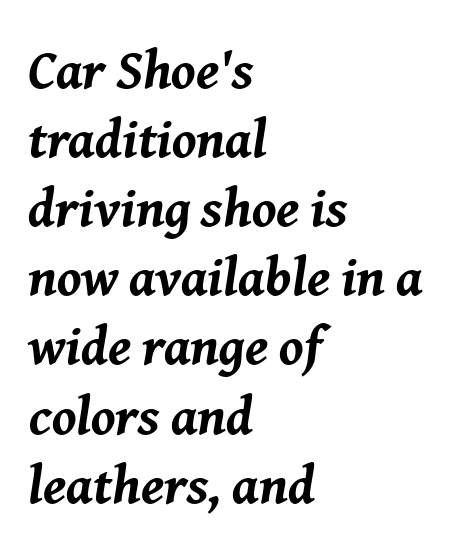
Q: Is the text bold? A: Yes.
Q: Is the text italic (slanted)? A: Yes, it leans right by about 8 degrees.
Q: Is the text underlined? A: No.
Q: How is the paragraph aligned? A: Left-aligned.
Q: Is the spacing between letters normal or unusually wide? A: Normal.
Q: Is the spacing between lines tight, normal or loose? A: Normal.
Q: Width (condensed, normal, or wide)? A: Normal.
Q: Stroke contrast? A: Medium.
Q: x-height? A: Medium.
Q: Monospaced? A: No.
